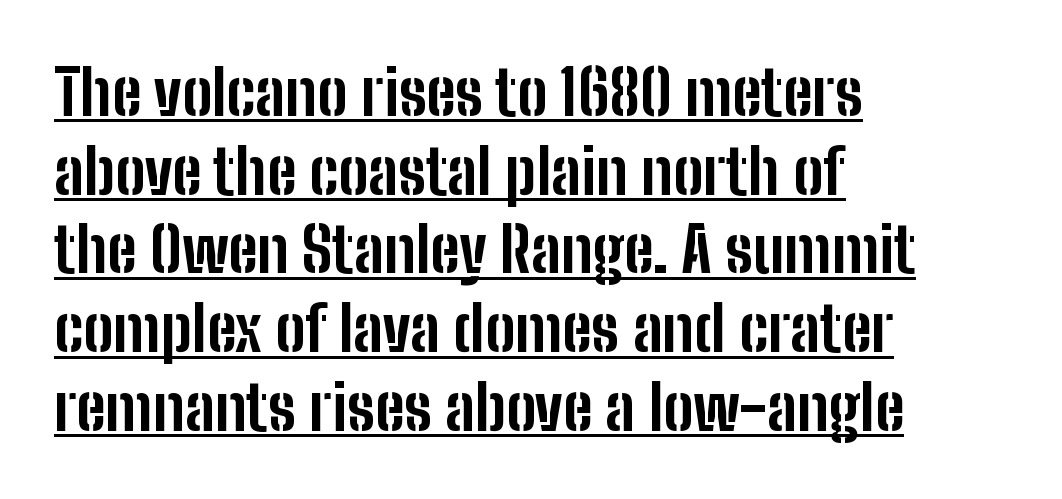
{"serif": "no", "italic": "no", "bold": "yes", "weight": "bold", "width": "condensed", "stroke_contrast": "low", "x_height": "medium", "monospaced": "no", "underline": "yes", "align": "left", "line_spacing": "normal", "line_spacing_ratio": 1.25, "letter_spacing": "normal", "letter_spacing_em": 0.0, "glyph_px": 63}
